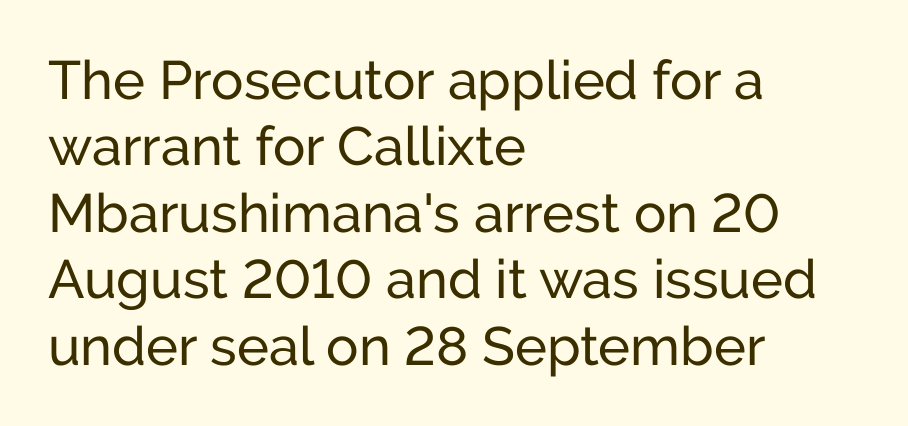
{"serif": "no", "italic": "no", "bold": "no", "weight": "regular", "width": "normal", "stroke_contrast": "low", "x_height": "medium", "monospaced": "no", "underline": "no", "align": "left", "line_spacing_ratio": 1.23, "letter_spacing": "normal", "letter_spacing_em": 0.0, "glyph_px": 54}
